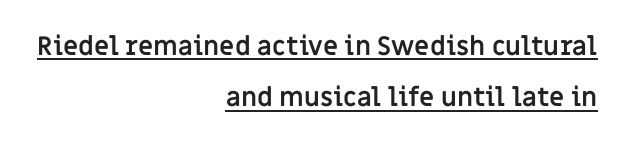
Q: Is the text bold? A: Yes.
Q: Is the text italic (slanted)? A: No, it is upright.
Q: Is the text underlined? A: Yes.
Q: How is the paragraph aligned? A: Right-aligned.
Q: Is the spacing between letters normal or unusually wide? A: Normal.
Q: Is the spacing between lines tight, normal or loose? A: Loose.
